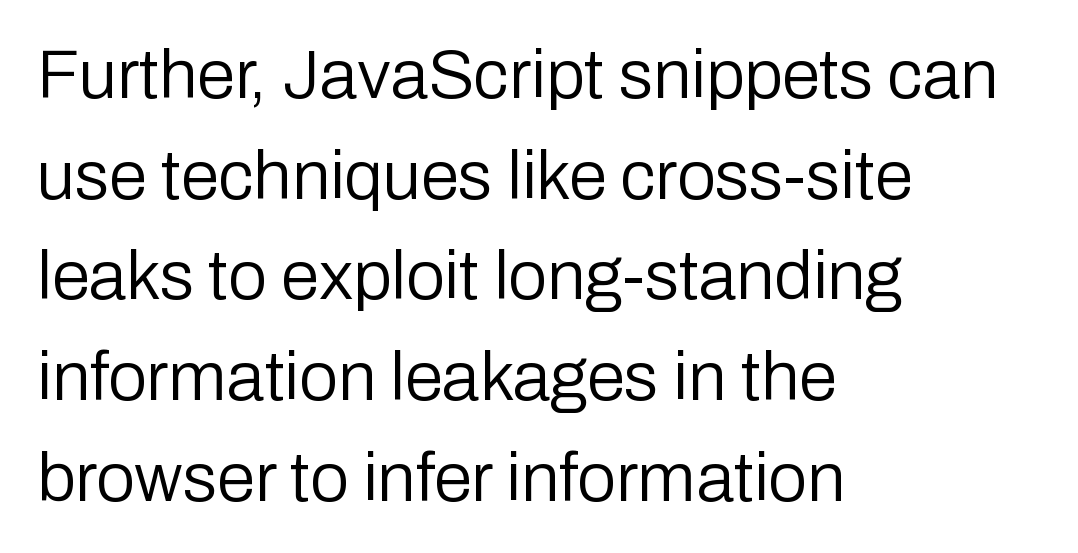
The image shows 69 px regular-weight sans-serif type, upright; set left-aligned, normal line spacing (1.46x), normal letter spacing, not underlined; low stroke contrast and a medium x-height.
